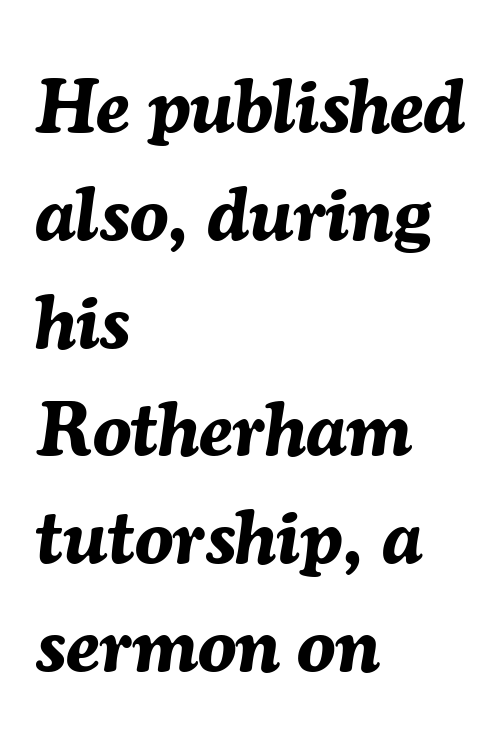
The image shows 77 px bold type, italic (leaning right); set left-aligned, normal line spacing (1.4x), normal letter spacing, not underlined; medium stroke contrast and a medium x-height.
